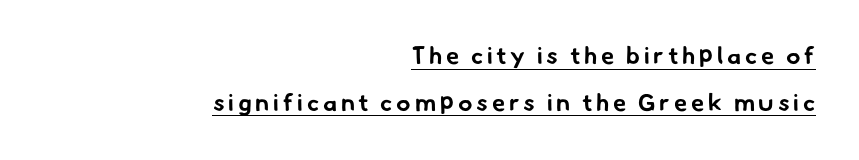
Q: Is the text bold? A: Yes.
Q: Is the text underlined? A: Yes.
Q: How is the paragraph aligned? A: Right-aligned.
Q: Is the spacing between lines tight, normal or loose? A: Loose.
